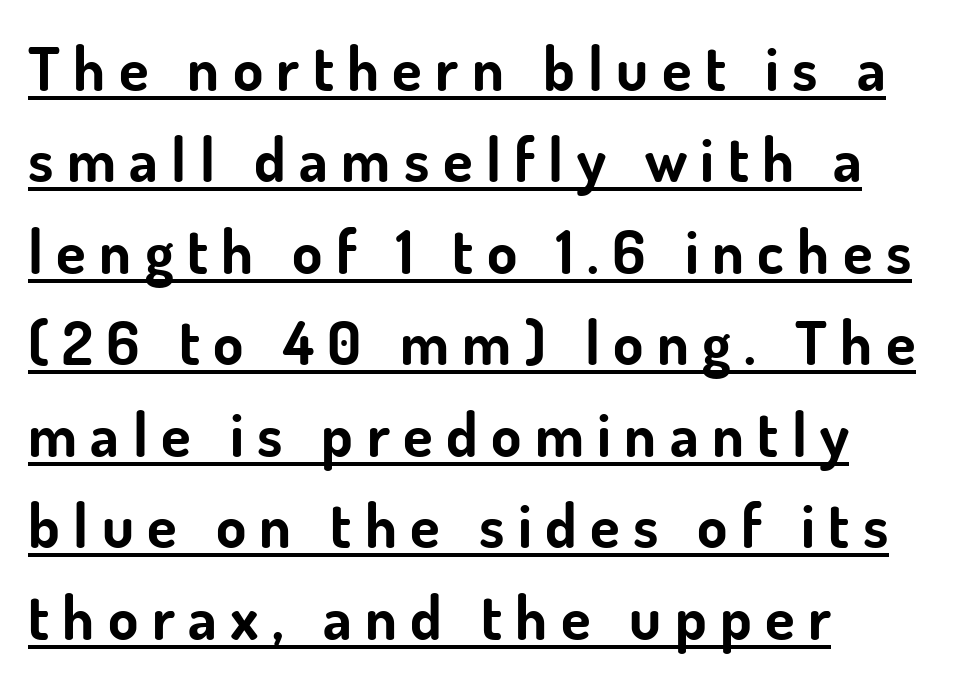
{"serif": "no", "italic": "no", "bold": "yes", "weight": "bold", "width": "normal", "stroke_contrast": "low", "x_height": "small", "monospaced": "no", "underline": "yes", "align": "left", "line_spacing": "normal", "line_spacing_ratio": 1.5, "letter_spacing": "wide", "letter_spacing_em": 0.22, "glyph_px": 61}
